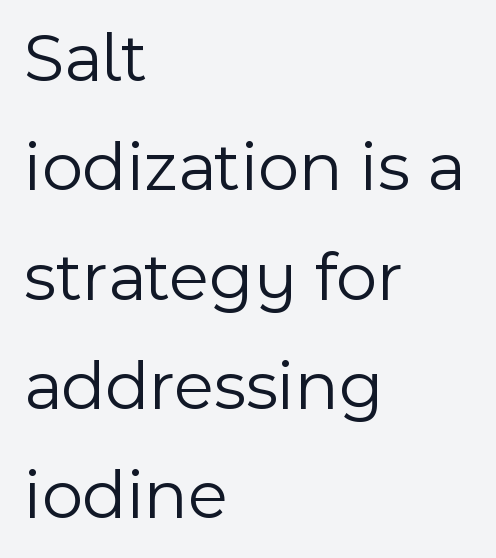
The zone under the glyphs is completely vacant. Letter spacing: default. Each line starts at the same left margin while the right side varies. A typesetter would mark this as roman, not italic. The typeface chosen for these lines omits serifs.
